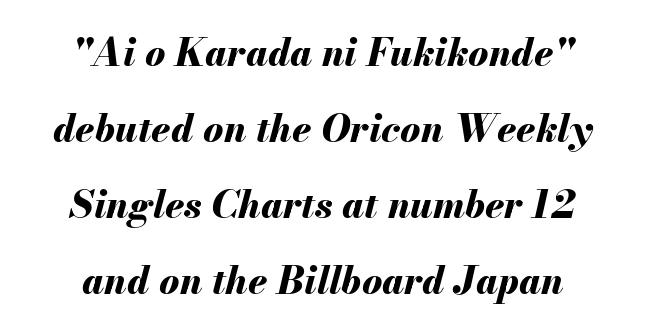
{"italic": "yes", "lean": "right", "slant_degrees": 13, "bold": "yes", "weight": "bold", "width": "normal", "stroke_contrast": "medium", "x_height": "small", "monospaced": "no", "underline": "no", "align": "center", "line_spacing": "loose", "line_spacing_ratio": 2.0, "letter_spacing": "normal", "letter_spacing_em": 0.0, "glyph_px": 38}
